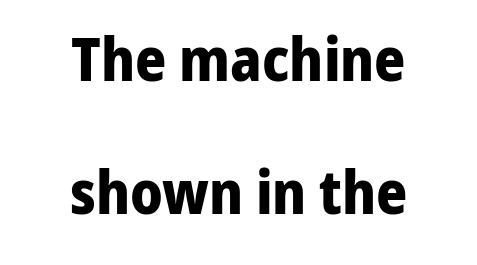
This rendering features lettering with no underline. Posture: straight, roman, zero tilt. The strokes are fattened all the way to bold. Spacing verdict: proportional, widths tailored to each character.
